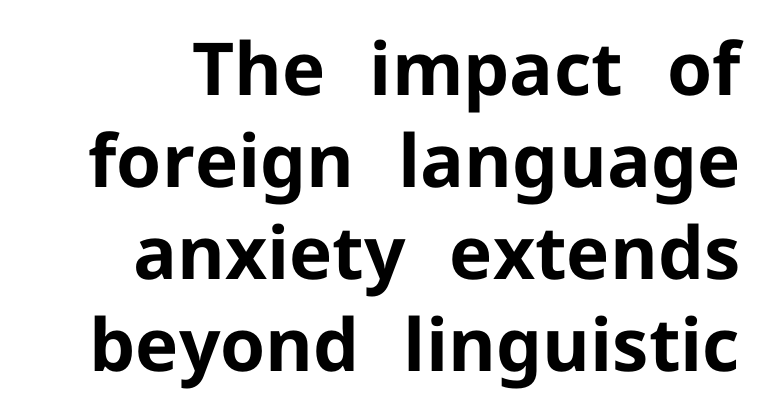
{"serif": "no", "italic": "no", "bold": "yes", "weight": "bold", "width": "normal", "stroke_contrast": "low", "x_height": "medium", "monospaced": "no", "underline": "no", "line_spacing": "normal", "line_spacing_ratio": 1.26, "letter_spacing": "normal", "letter_spacing_em": 0.0, "glyph_px": 73}
